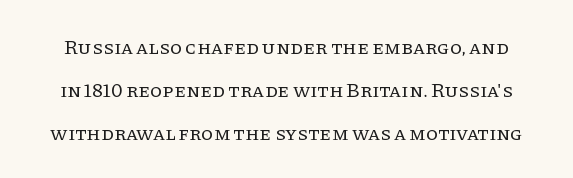
The image shows 20 px text type, upright; set loose line spacing (2.15x), normal letter spacing, not underlined.
